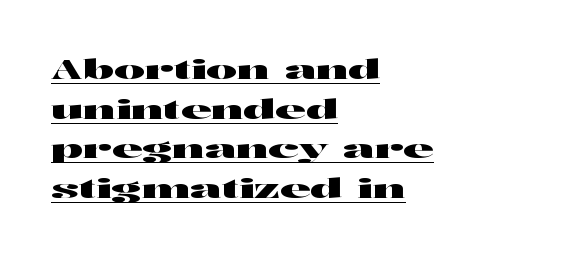
The image shows 26 px text type, upright; set left-aligned, normal line spacing (1.52x), normal letter spacing, underlined.
